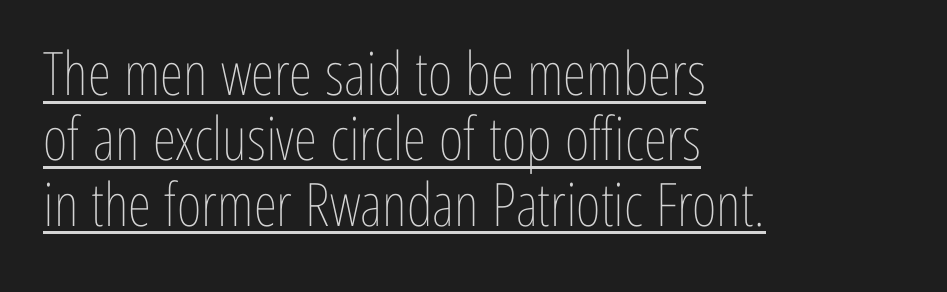
Q: Is the text bold? A: No.
Q: Is the text italic (slanted)? A: No, it is upright.
Q: Is the text underlined? A: Yes.
Q: How is the paragraph aligned? A: Left-aligned.
Q: Is the spacing between letters normal or unusually wide? A: Normal.
Q: Is the spacing between lines tight, normal or loose? A: Tight.
Q: Width (condensed, normal, or wide)? A: Condensed.
Q: Stroke contrast? A: Low.
Q: x-height? A: Medium.
Q: Monospaced? A: No.
